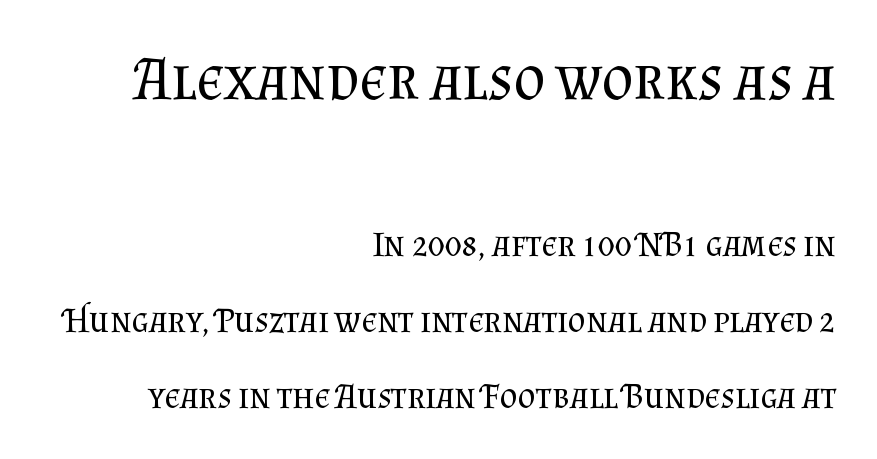
{"serif": "yes", "italic": "no", "bold": "no", "weight": "regular", "width": "normal", "stroke_contrast": "medium", "x_height": "small", "monospaced": "no", "underline": "no", "align": "right", "line_spacing": "loose", "line_spacing_ratio": 2.18, "letter_spacing": "normal", "letter_spacing_em": 0.0, "larger_block": "first", "size_ratio": 1.74, "glyph_px": 61}
